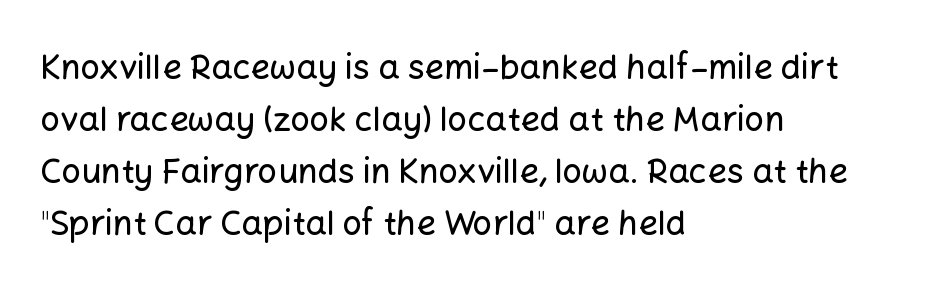
The image shows 34 px sans-serif type, upright; set left-aligned, normal line spacing (1.53x), normal letter spacing, not underlined; low stroke contrast and a medium x-height.
